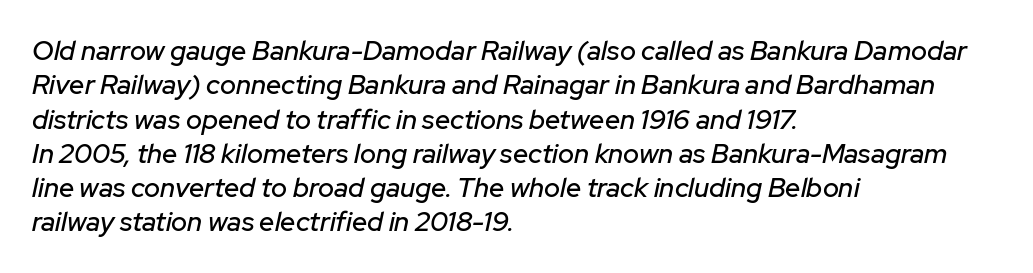
{"italic": "yes", "lean": "right", "slant_degrees": 12, "underline": "no", "align": "left", "line_spacing": "normal", "line_spacing_ratio": 1.27, "letter_spacing": "normal", "letter_spacing_em": 0.0, "glyph_px": 27}
